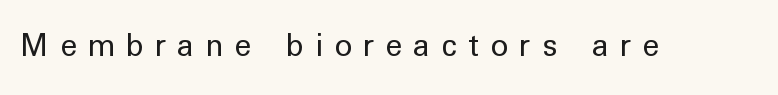
{"serif": "no", "italic": "no", "bold": "no", "weight": "regular", "width": "normal", "stroke_contrast": "low", "x_height": "medium", "monospaced": "no", "underline": "no", "letter_spacing": "wide", "letter_spacing_em": 0.32, "glyph_px": 35}
